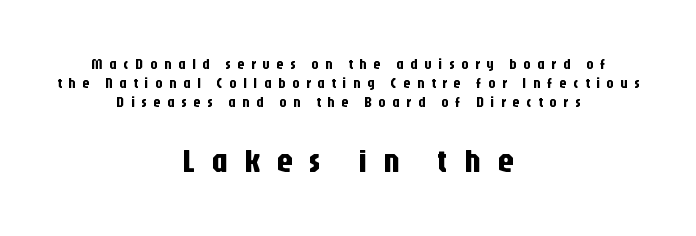
{"serif": "no", "italic": "no", "width": "condensed", "stroke_contrast": "low", "x_height": "large", "monospaced": "no", "underline": "no", "align": "center", "line_spacing": "normal", "line_spacing_ratio": 1.36, "letter_spacing": "wide", "letter_spacing_em": 0.48, "larger_block": "second", "size_ratio": 2.36, "glyph_px": 33}
